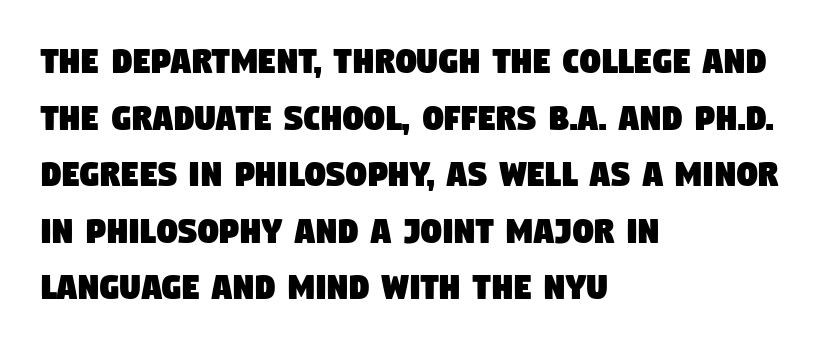
{"serif": "no", "width": "condensed", "stroke_contrast": "low", "x_height": "large", "monospaced": "no", "underline": "no", "align": "left", "line_spacing": "normal", "line_spacing_ratio": 1.38, "letter_spacing": "normal", "letter_spacing_em": 0.0, "glyph_px": 41}
